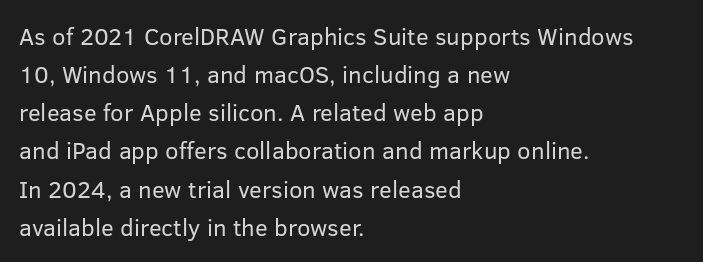
The image shows 24 px text type, upright; set left-aligned, normal line spacing (1.59x), normal letter spacing, not underlined.
